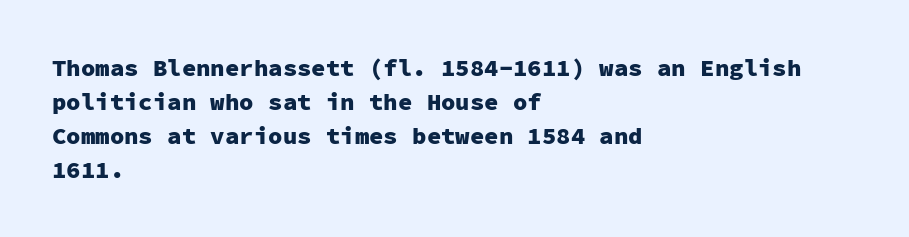
Check under the words: just untouched page. The lettering stays uniformly vertical, giving the passage a roman look. Does the weight exceed regular? Yes, all the way to bold. Leading: standard.
